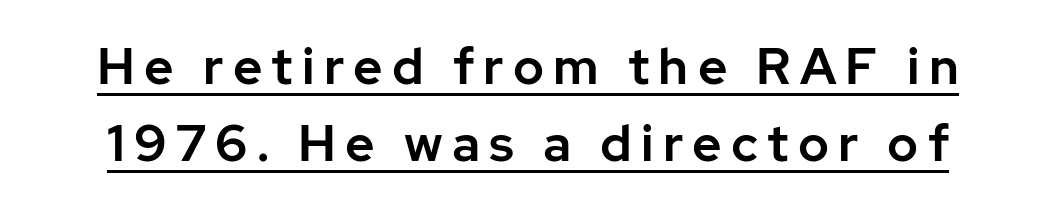
The letters carry no serifs — their stems end cleanly without finishing strokes. Each letter keeps its own natural width here, so spacing adapts to shape. Somebody hit Ctrl+U on this one — the words are underlined. Notice how descenders clear the ascenders below comfortably — that's standard leading.
